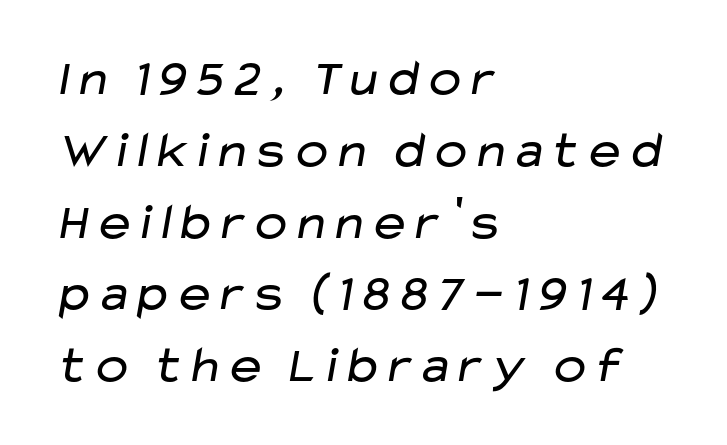
{"serif": "no", "bold": "no", "weight": "regular", "width": "wide", "stroke_contrast": "low", "x_height": "medium", "monospaced": "no", "underline": "no", "align": "left", "line_spacing": "normal", "line_spacing_ratio": 1.38, "letter_spacing": "normal", "letter_spacing_em": 0.0, "glyph_px": 52}
